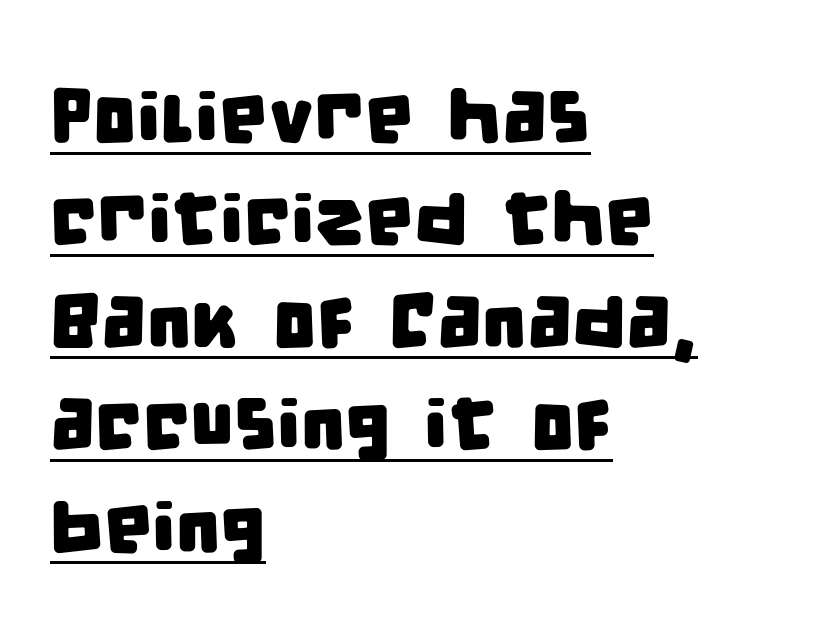
Is there an underline? Yes — a line sits under the letters. Regarding leading, the lines here are spaced in the standard way. The compositor pushed each line to the left boundary. Tracking here is standard; glyphs follow each other at the usual distance. The letters advance in unequal steps, a hallmark of proportional type. Unlike a traditional serif, this face leaves its strokes unadorned.
